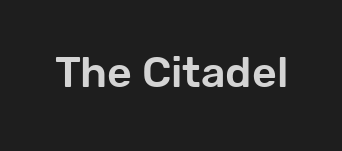
The image shows 43 px sans-serif type, upright; set normal letter spacing, not underlined; low stroke contrast and a medium x-height.
